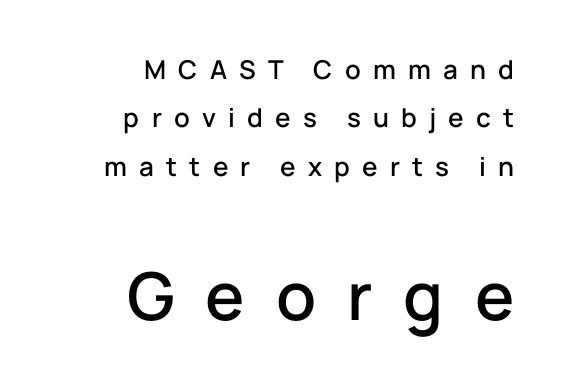
{"serif": "no", "italic": "no", "width": "normal", "stroke_contrast": "low", "x_height": "medium", "monospaced": "no", "underline": "no", "align": "right", "line_spacing_ratio": 1.86, "letter_spacing": "wide", "letter_spacing_em": 0.47, "larger_block": "second", "size_ratio": 2.54, "glyph_px": 66}
